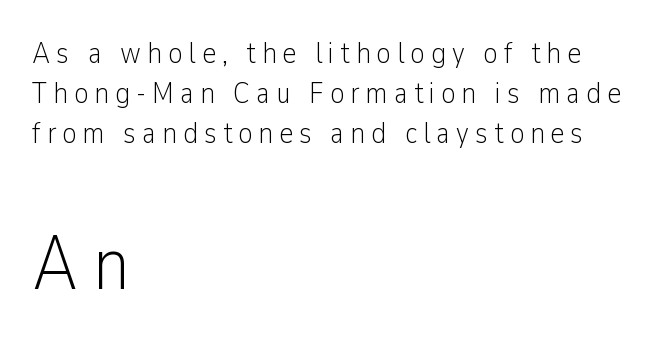
Q: Is the text bold? A: No.
Q: Is the text italic (slanted)? A: No, it is upright.
Q: Is the typeface a serif or a sans-serif typeface? A: Sans-serif.
Q: Is the text underlined? A: No.
Q: How is the paragraph aligned? A: Left-aligned.
Q: Is the spacing between letters normal or unusually wide? A: Unusually wide.
Q: Is the spacing between lines tight, normal or loose? A: Normal.
Q: Which block of text is set in a larger size, the first (top) or the second (bottom)? A: The second (bottom) one.
Q: Width (condensed, normal, or wide)? A: Condensed.
Q: Stroke contrast? A: Low.
Q: x-height? A: Medium.
Q: Monospaced? A: No.
